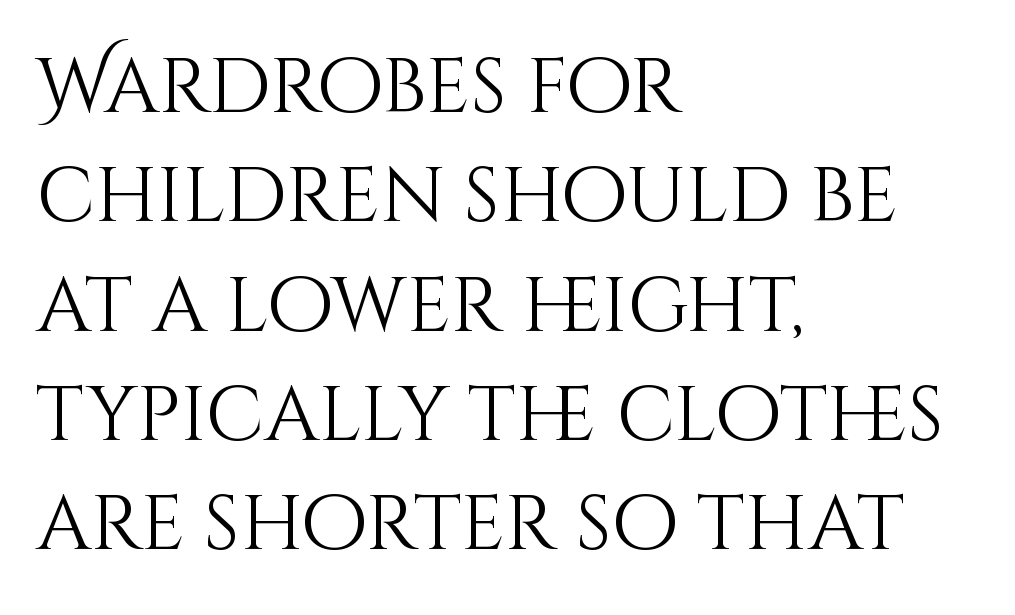
The image shows 77 px light type, upright; set left-aligned, normal line spacing (1.42x), normal letter spacing, not underlined; medium stroke contrast and a large x-height.
